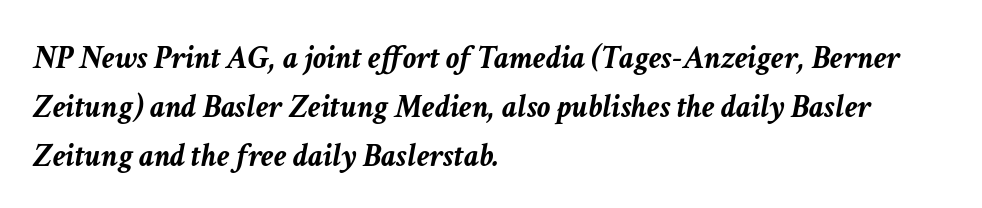
The image shows 33 px semibold type, italic (leaning right); set left-aligned, normal line spacing (1.48x), normal letter spacing, not underlined; low stroke contrast and a medium x-height.
